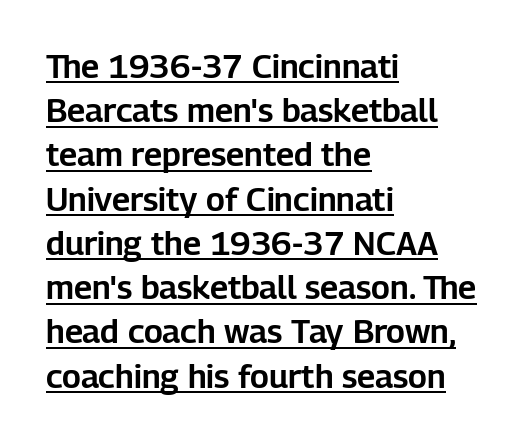
{"serif": "no", "italic": "no", "width": "normal", "stroke_contrast": "low", "x_height": "medium", "monospaced": "no", "underline": "yes", "align": "left", "line_spacing": "normal", "line_spacing_ratio": 1.34, "letter_spacing": "normal", "letter_spacing_em": 0.0, "glyph_px": 33}
